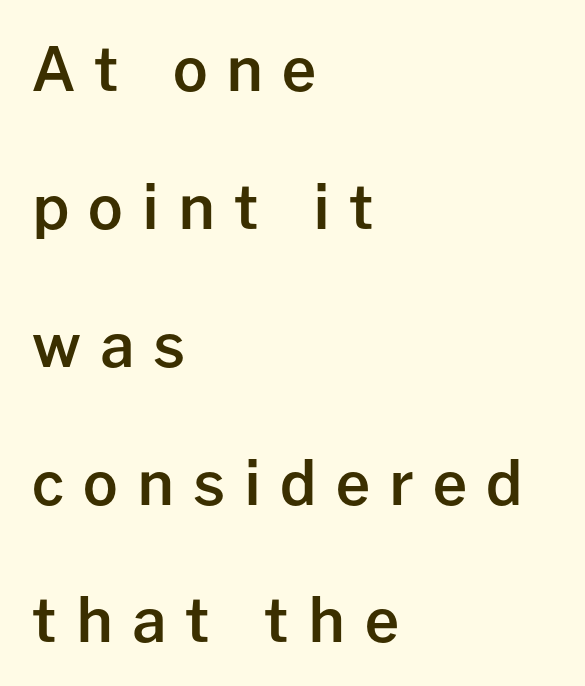
The image shows 61 px semibold sans-serif type, upright; set left-aligned, loose line spacing (2.26x), unusually wide letter spacing (+0.31 em), not underlined; low stroke contrast and a medium x-height.
